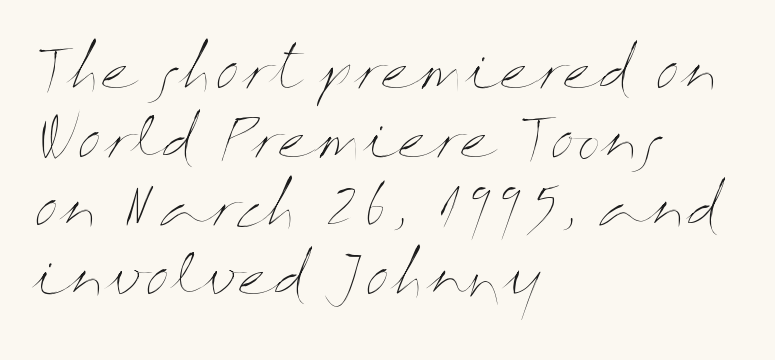
{"bold": "no", "weight": "thin", "width": "wide", "stroke_contrast": "medium", "x_height": "medium", "monospaced": "no", "underline": "no", "align": "left", "line_spacing": "normal", "line_spacing_ratio": 1.25, "letter_spacing": "normal", "letter_spacing_em": 0.0, "glyph_px": 55}
